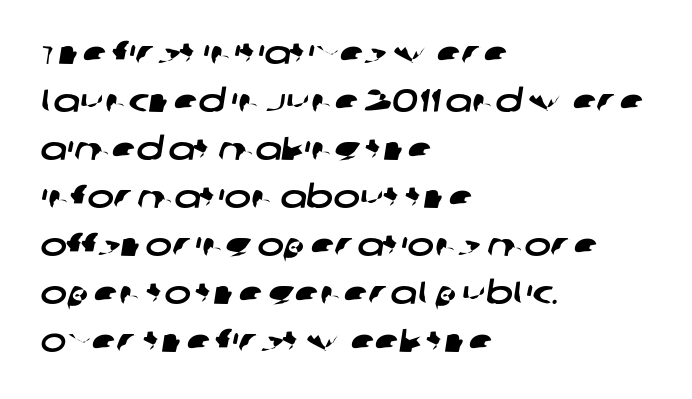
{"serif": "no", "width": "wide", "stroke_contrast": "low", "x_height": "large", "monospaced": "no", "underline": "no", "align": "left", "line_spacing": "normal", "line_spacing_ratio": 1.5, "letter_spacing": "normal", "letter_spacing_em": 0.0, "glyph_px": 32}
